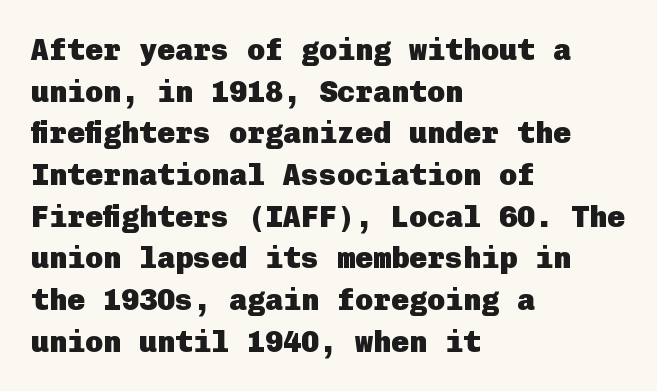
{"serif": "no", "italic": "no", "bold": "yes", "weight": "heavy", "width": "normal", "stroke_contrast": "low", "x_height": "medium", "underline": "no", "align": "left", "line_spacing": "normal", "line_spacing_ratio": 1.39, "letter_spacing": "normal", "letter_spacing_em": 0.0, "glyph_px": 30}
